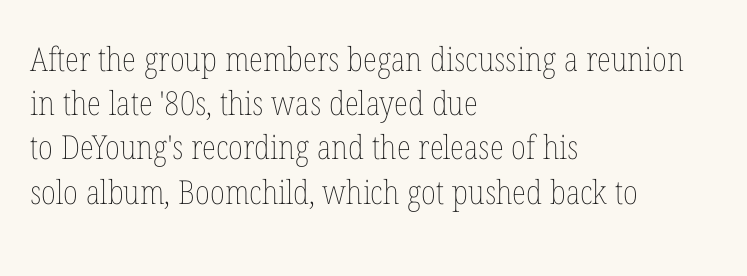
{"italic": "no", "bold": "no", "weight": "thin", "width": "condensed", "stroke_contrast": "low", "x_height": "medium", "monospaced": "no", "underline": "no", "align": "left", "line_spacing": "normal", "line_spacing_ratio": 1.34, "letter_spacing": "normal", "letter_spacing_em": 0.0, "glyph_px": 33}
